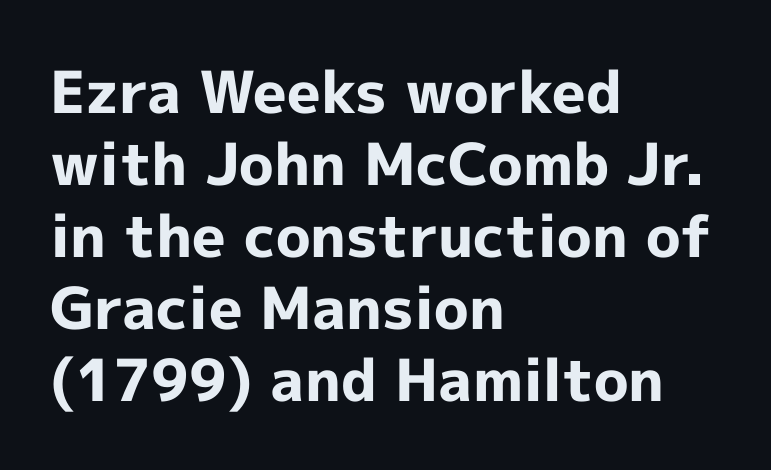
{"serif": "no", "italic": "no", "bold": "yes", "weight": "bold", "width": "normal", "x_height": "medium", "monospaced": "no", "underline": "no", "align": "left", "line_spacing_ratio": 1.24, "letter_spacing": "normal", "letter_spacing_em": 0.0, "glyph_px": 58}
